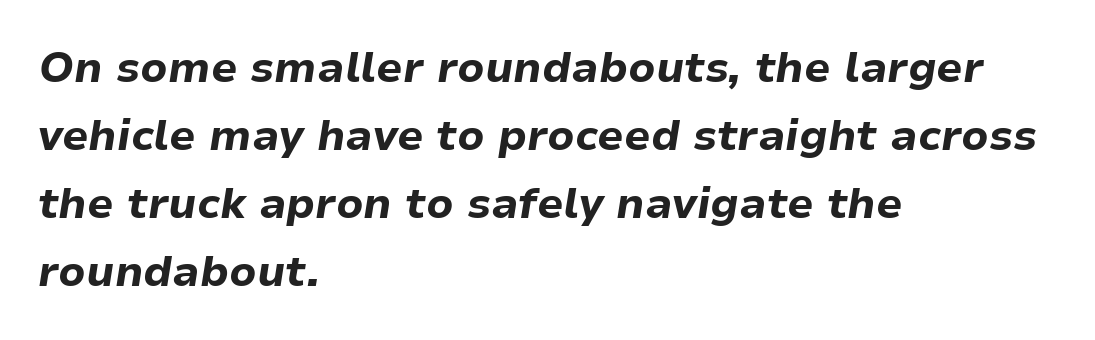
The image shows 43 px bold type, italic (leaning right); set left-aligned, normal line spacing (1.58x), normal letter spacing, not underlined; low stroke contrast and a medium x-height.
